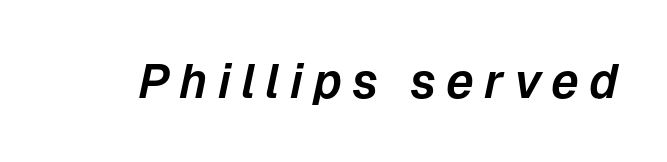
Each row of text sits above clean, open space. Loose tracking; the words dissolve into strings of separated letters. When letters slant like this, we call the style italic. Each letter keeps its own natural width here, so spacing adapts to shape.
